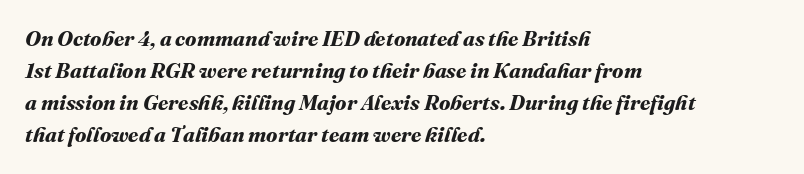
Q: Is the text bold? A: Yes.
Q: Is the text underlined? A: No.
Q: How is the paragraph aligned? A: Left-aligned.
Q: Is the spacing between letters normal or unusually wide? A: Normal.
Q: Is the spacing between lines tight, normal or loose? A: Normal.
